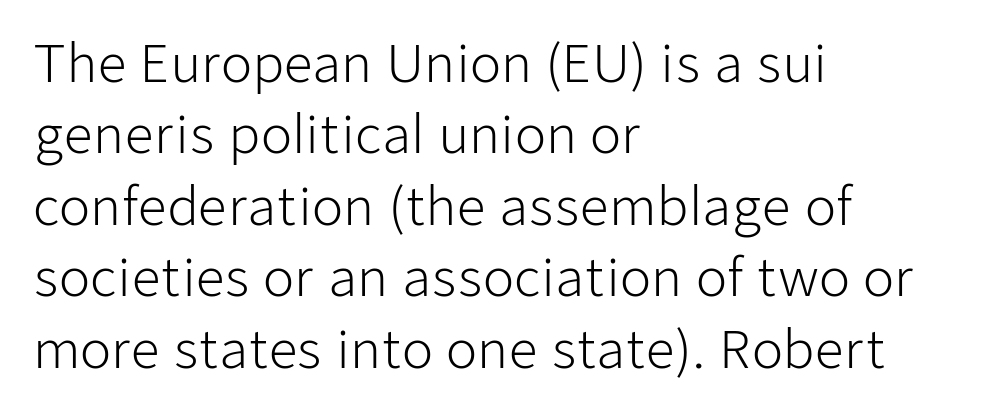
The image shows 51 px light sans-serif type, upright; set left-aligned, normal line spacing (1.4x), normal letter spacing, not underlined; low stroke contrast and a medium x-height.
